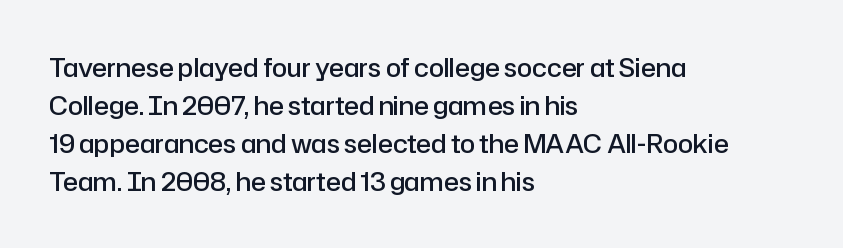
A roman cut, with each character standing at attention. The type is set solid horizontally, with unmodified tracking. These lines stack with their left ends in a neat column. Each glyph is drawn with semibold strokes, heavier than normal yet not fully bold.
